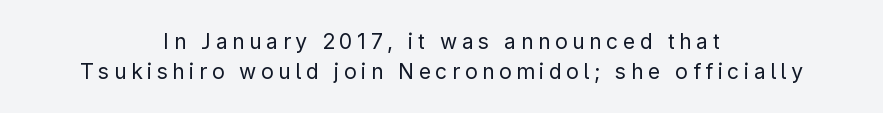
The image shows 21 px text type, upright; set centered, normal line spacing (1.42x), unusually wide letter spacing (+0.22 em), not underlined.
